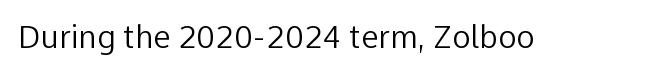
The image shows 31 px regular-weight sans-serif type, upright; set normal letter spacing, not underlined; low stroke contrast and a medium x-height.
